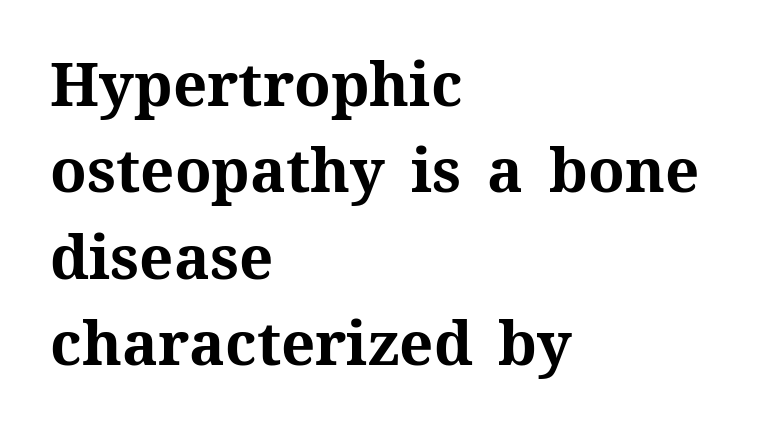
Q: Is the text bold? A: Yes.
Q: Is the text italic (slanted)? A: No, it is upright.
Q: Is the text underlined? A: No.
Q: How is the paragraph aligned? A: Left-aligned.
Q: Is the spacing between letters normal or unusually wide? A: Normal.
Q: Is the spacing between lines tight, normal or loose? A: Normal.
Q: Width (condensed, normal, or wide)? A: Normal.
Q: Stroke contrast? A: Medium.
Q: x-height? A: Medium.
Q: Monospaced? A: No.
